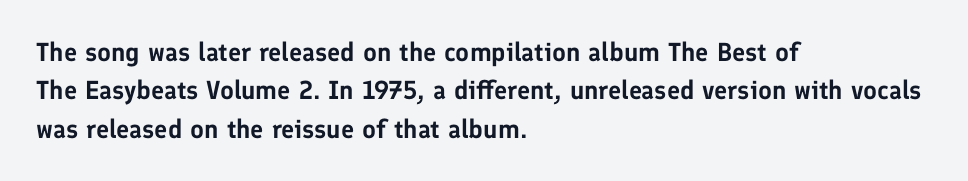
Q: Is the text italic (slanted)? A: No, it is upright.
Q: Is the text underlined? A: No.
Q: How is the paragraph aligned? A: Left-aligned.
Q: Is the spacing between letters normal or unusually wide? A: Normal.
Q: Is the spacing between lines tight, normal or loose? A: Normal.
